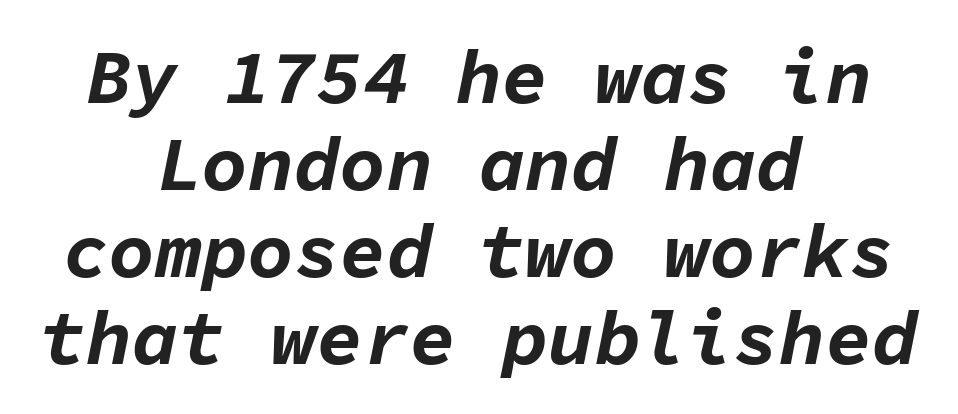
A typesetter would call this leading minimal, almost set solid. An italicized treatment has been applied to the whole sample. Is this a fixed-width face? Yes — each glyph sits in an identical cell. The font is running at its bold setting. This rendering features lettering with no underline. In terms of letterspacing, this is plain default setting.
